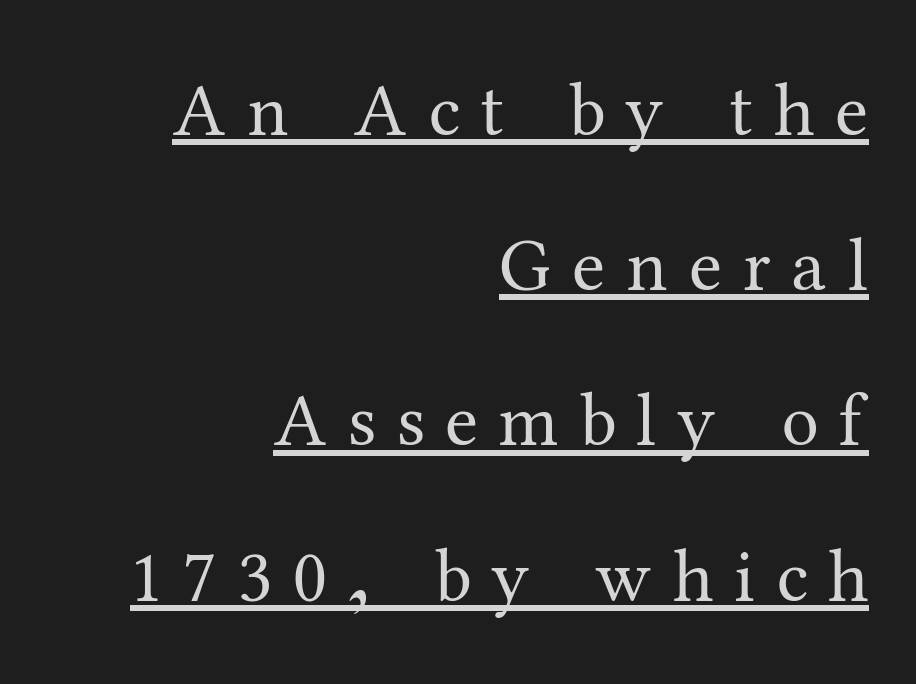
Caption: lettering with a line underneath. The cut favours lightness, reaching ordinary text weight at its darkest. A typesetter would call this proportional, since set widths differ per character. The type sits square on the baseline with zero lean. Compared with a flush-left layout, this one pins lines to the opposite, right side.
